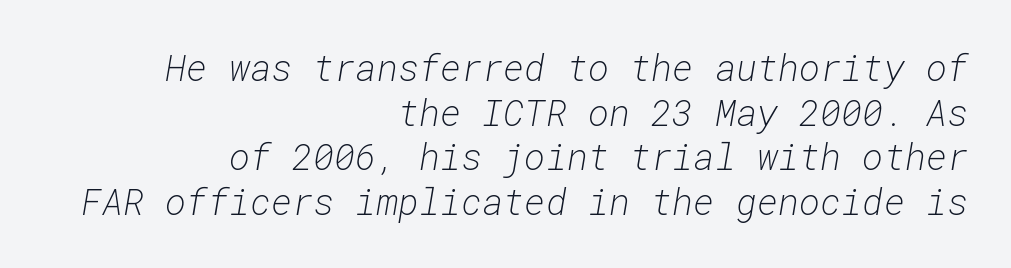
The image shows 36 px light type, italic (leaning right), monospaced; set right-aligned, line spacing 1.24x, normal letter spacing, not underlined; low stroke contrast and a medium x-height.
